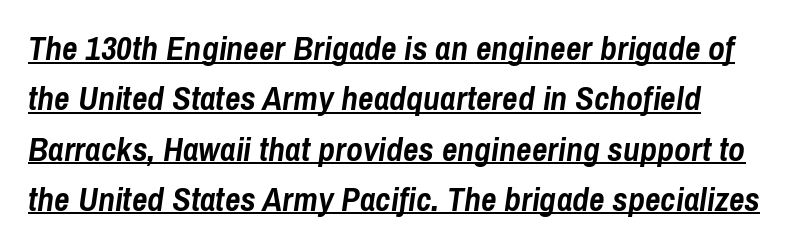
Q: Is the text bold? A: Yes.
Q: Is the text italic (slanted)? A: Yes, it leans right by about 8 degrees.
Q: Is the text underlined? A: Yes.
Q: How is the paragraph aligned? A: Left-aligned.
Q: Is the spacing between letters normal or unusually wide? A: Normal.
Q: Is the spacing between lines tight, normal or loose? A: Normal.
Q: Width (condensed, normal, or wide)? A: Condensed.
Q: Stroke contrast? A: Low.
Q: x-height? A: Medium.
Q: Monospaced? A: No.
